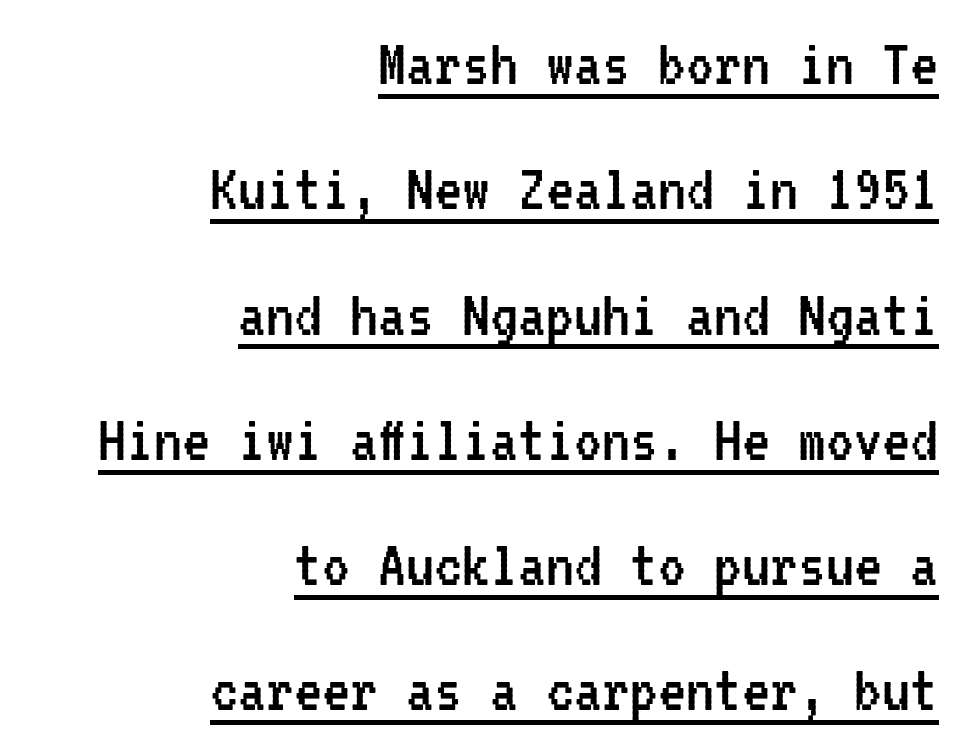
Letter spacing: default. The glyphs in this specimen are sans serif. Honestly, the underline is the first thing you notice here. Weight class: somewhere from thin through regular. Leftover space on each line is placed entirely before the opening word.
